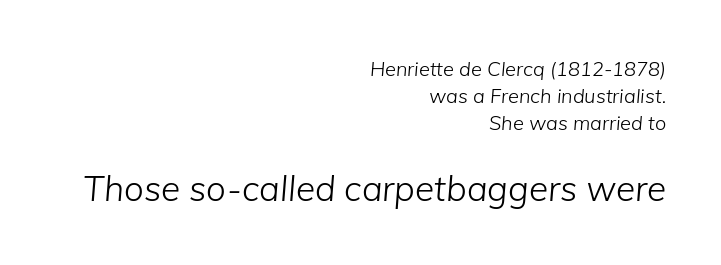
{"italic": "yes", "lean": "right", "slant_degrees": 5, "bold": "no", "weight": "light", "width": "normal", "stroke_contrast": "low", "x_height": "medium", "monospaced": "no", "underline": "no", "align": "right", "line_spacing": "normal", "line_spacing_ratio": 1.36, "letter_spacing": "normal", "letter_spacing_em": 0.0, "larger_block": "second", "size_ratio": 1.75, "glyph_px": 35}
